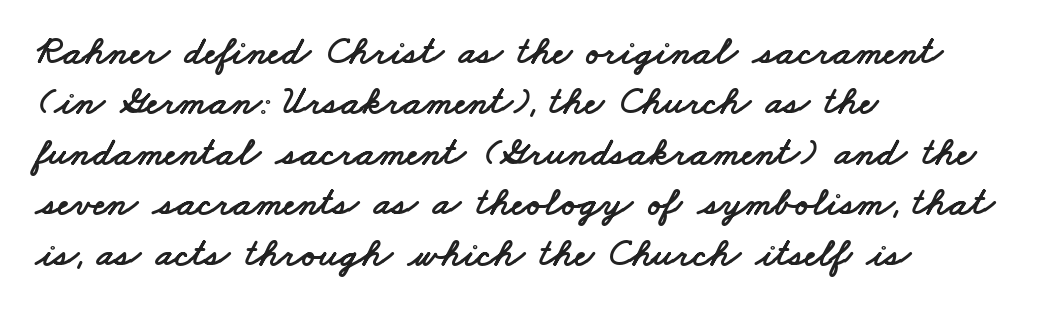
Q: Is the typeface a serif or a sans-serif typeface? A: Sans-serif.
Q: Is the text underlined? A: No.
Q: How is the paragraph aligned? A: Left-aligned.
Q: Is the spacing between letters normal or unusually wide? A: Normal.
Q: Is the spacing between lines tight, normal or loose? A: Normal.
Q: Width (condensed, normal, or wide)? A: Wide.
Q: Stroke contrast? A: Low.
Q: x-height? A: Small.
Q: Monospaced? A: No.
